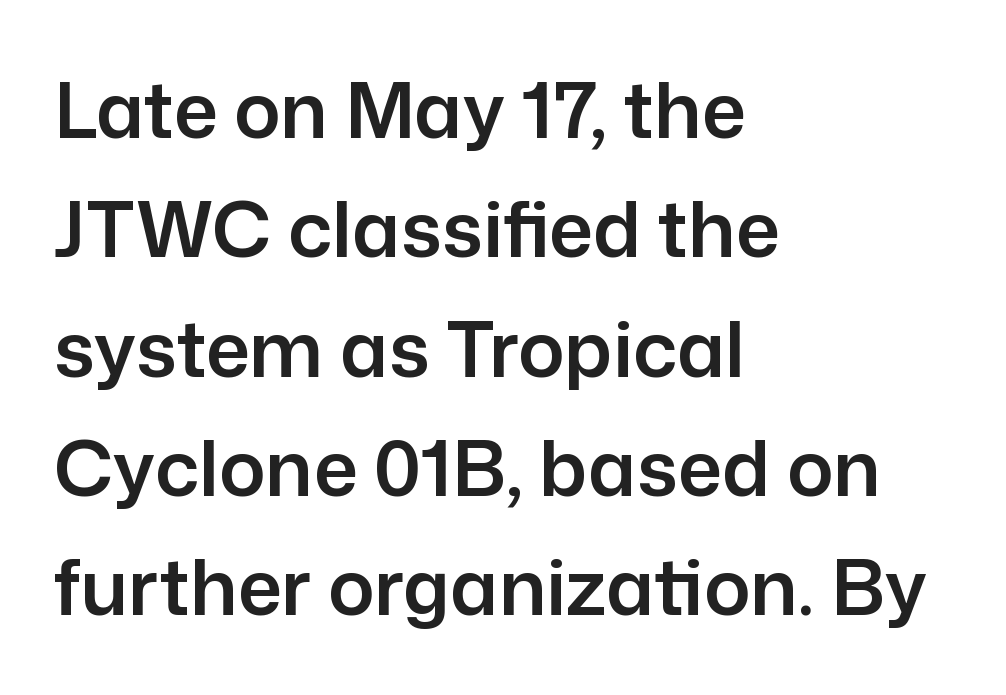
Q: Is the text italic (slanted)? A: No, it is upright.
Q: Is the typeface a serif or a sans-serif typeface? A: Sans-serif.
Q: Is the text underlined? A: No.
Q: How is the paragraph aligned? A: Left-aligned.
Q: Is the spacing between letters normal or unusually wide? A: Normal.
Q: Is the spacing between lines tight, normal or loose? A: Normal.
Q: Width (condensed, normal, or wide)? A: Normal.
Q: Stroke contrast? A: Low.
Q: x-height? A: Medium.
Q: Monospaced? A: No.
